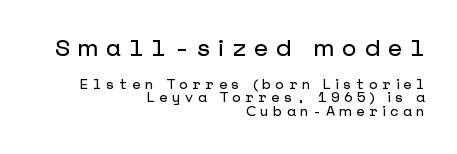
{"italic": "no", "underline": "no", "align": "right", "line_spacing": "tight", "line_spacing_ratio": 0.98, "letter_spacing": "wide", "letter_spacing_em": 0.32, "larger_block": "first", "size_ratio": 1.71, "glyph_px": 24}
